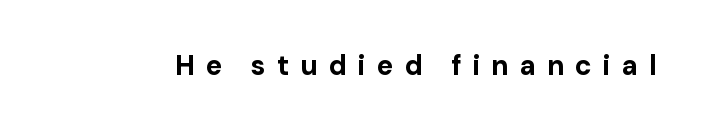
Substantial extra tracking has been applied to these lines. Every letter is thick-stroked: bold, no question. Proportional: the letters do not fall into vertical columns. A bare baseline throughout the passage. Italic? Not at all — the glyphs are vertical. The text was rendered using a sans face with plain stroke endings.
